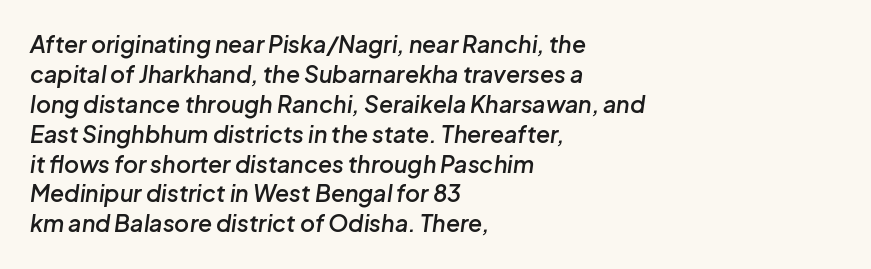
Does extra space separate the letters? No, they use regular spacing. The words here are not underlined. The axis of the letterforms is tilted away from vertical. This sample is left-justified, so line endings fall wherever the words run out.
